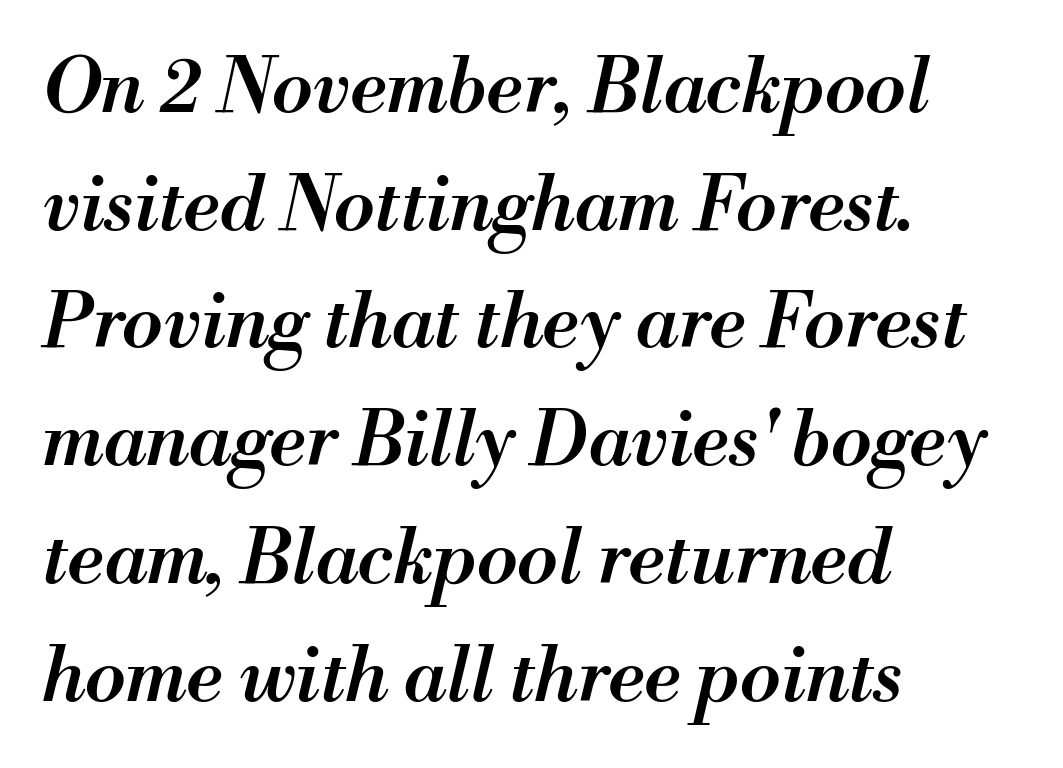
Q: Is the text bold? A: Semi-bold.
Q: Is the text italic (slanted)? A: Yes, it leans right by about 13 degrees.
Q: Is the text underlined? A: No.
Q: How is the paragraph aligned? A: Left-aligned.
Q: Is the spacing between letters normal or unusually wide? A: Normal.
Q: Is the spacing between lines tight, normal or loose? A: Normal.
Q: Width (condensed, normal, or wide)? A: Normal.
Q: Stroke contrast? A: Medium.
Q: x-height? A: Small.
Q: Monospaced? A: No.
